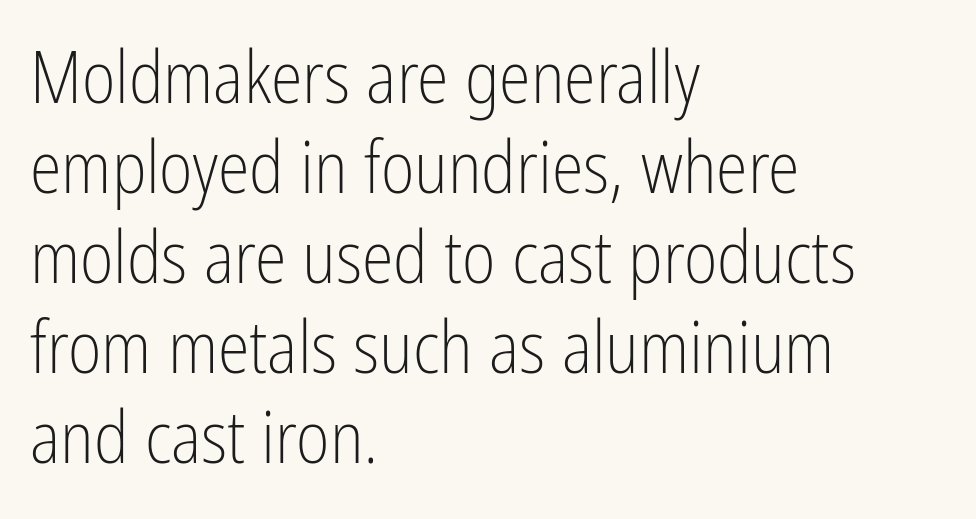
{"serif": "no", "italic": "no", "bold": "no", "weight": "light", "width": "condensed", "stroke_contrast": "low", "x_height": "medium", "monospaced": "no", "underline": "no", "align": "left", "line_spacing": "normal", "line_spacing_ratio": 1.25, "letter_spacing": "normal", "letter_spacing_em": 0.0, "glyph_px": 72}
